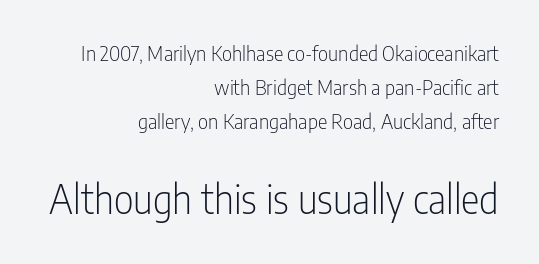
{"serif": "no", "italic": "no", "bold": "no", "weight": "light", "width": "condensed", "stroke_contrast": "low", "x_height": "medium", "monospaced": "no", "underline": "no", "align": "right", "line_spacing": "normal", "line_spacing_ratio": 1.7, "letter_spacing": "normal", "letter_spacing_em": 0.0, "larger_block": "second", "size_ratio": 1.95, "glyph_px": 39}
